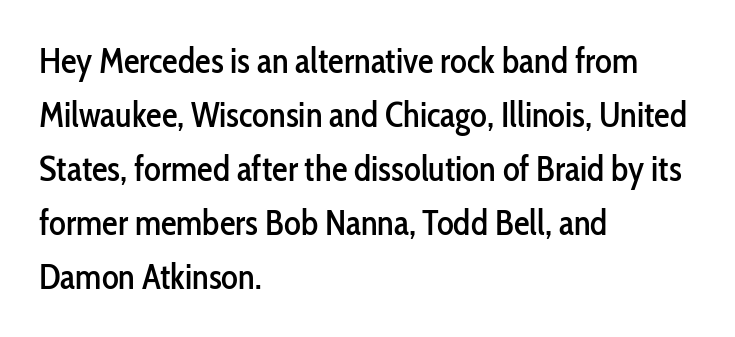
The passage shown stacks its lines at a standard gap. A typesetter would call this zero additional tracking. Does the lettering tilt? It doesn't — this is upright. Casual observation: everything's shoved over to the left. Check where the strokes stop: nothing finishes them off — pure sans.
